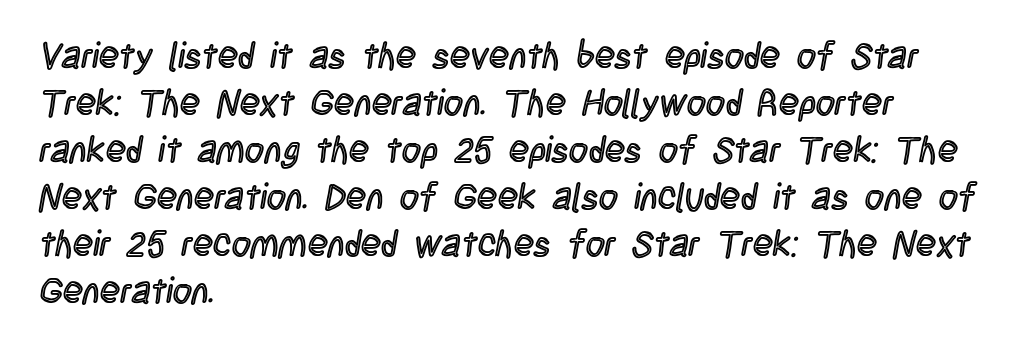
The image shows 37 px condensed type; set left-aligned, normal line spacing (1.27x), normal letter spacing, not underlined; a large x-height.
